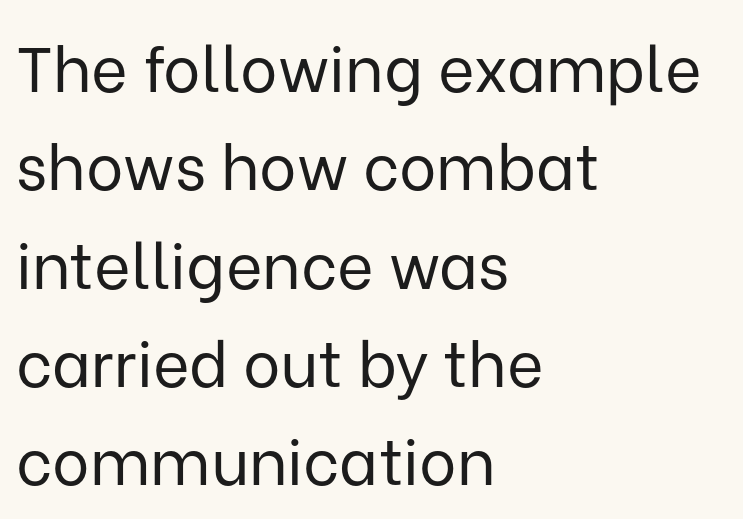
{"serif": "no", "italic": "no", "bold": "no", "weight": "regular", "width": "normal", "stroke_contrast": "low", "x_height": "medium", "monospaced": "no", "underline": "no", "align": "left", "line_spacing": "normal", "line_spacing_ratio": 1.56, "letter_spacing": "normal", "letter_spacing_em": 0.0, "glyph_px": 63}
